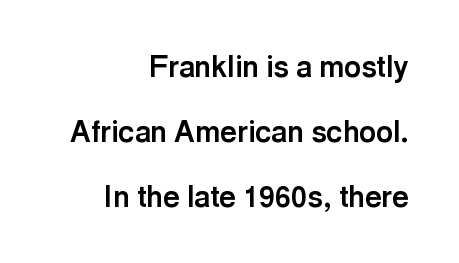
The image shows 29 px bold sans-serif type, upright; set right-aligned, loose line spacing (2.24x), normal letter spacing, not underlined; a medium x-height.
